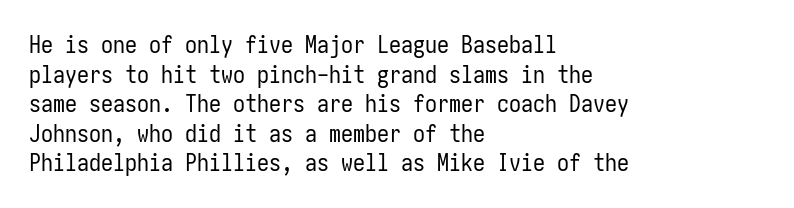
Q: Is the text bold? A: No.
Q: Is the text italic (slanted)? A: No, it is upright.
Q: Is the text underlined? A: No.
Q: How is the paragraph aligned? A: Left-aligned.
Q: Is the spacing between letters normal or unusually wide? A: Normal.
